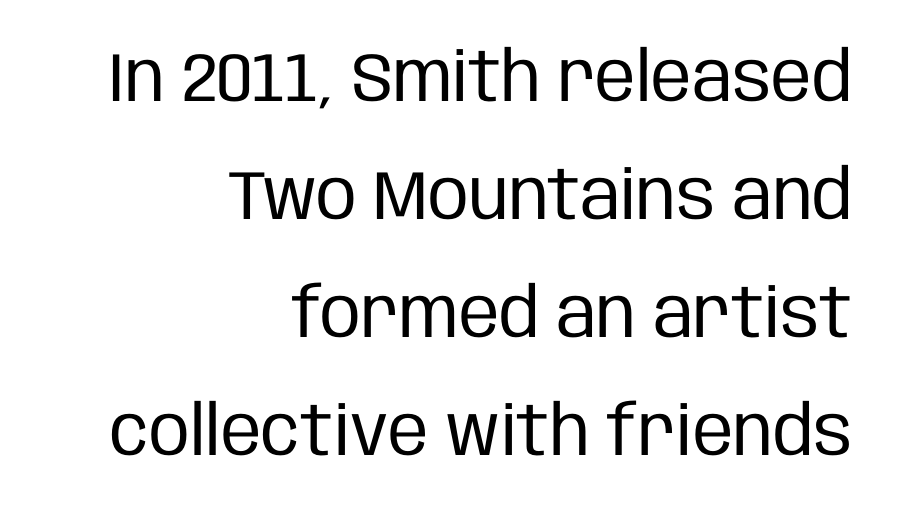
Each letter's strokes conclude bluntly, with no projecting serifs. Default kerning and tracking; the words read as compact shapes. The letters stand straight up with perfectly vertical stems. Honestly, there is no underline to notice here at all. Do the characters align in a grid? No, the font is proportional. The typesetter chose a ragged-left arrangement here.
